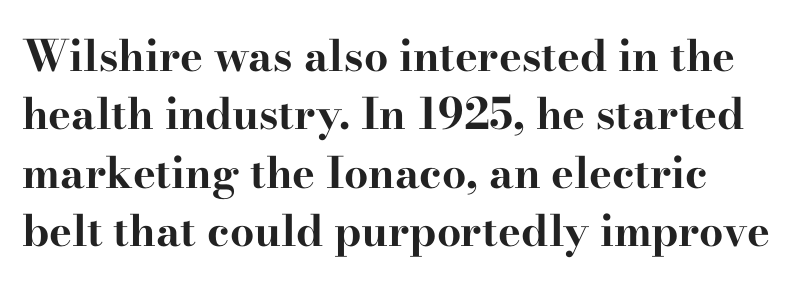
Q: Is the text bold? A: Yes.
Q: Is the text italic (slanted)? A: No, it is upright.
Q: Is the typeface a serif or a sans-serif typeface? A: Serif.
Q: Is the text underlined? A: No.
Q: How is the paragraph aligned? A: Left-aligned.
Q: Is the spacing between letters normal or unusually wide? A: Normal.
Q: Is the spacing between lines tight, normal or loose? A: Normal.
Q: Width (condensed, normal, or wide)? A: Wide.
Q: Stroke contrast? A: High.
Q: x-height? A: Small.
Q: Monospaced? A: No.
